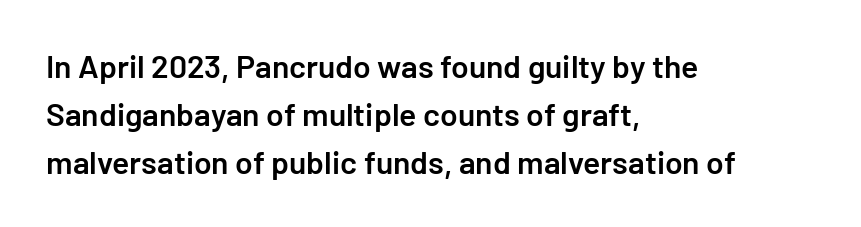
{"serif": "no", "italic": "no", "bold": "semi", "weight": "semibold", "width": "normal", "stroke_contrast": "low", "x_height": "medium", "underline": "no", "align": "left", "line_spacing": "normal", "line_spacing_ratio": 1.5, "letter_spacing": "normal", "letter_spacing_em": 0.0, "glyph_px": 32}
